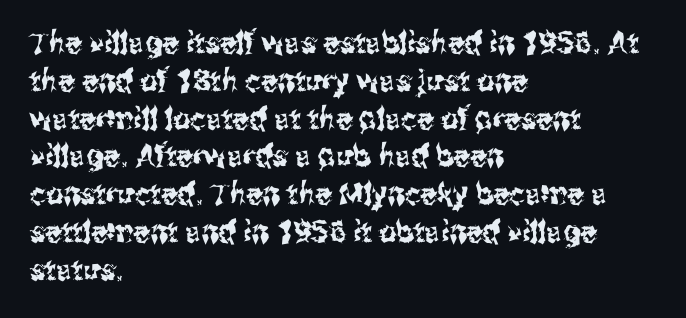
The image shows 30 px condensed sans-serif type, upright; set left-aligned, normal line spacing (1.26x), normal letter spacing, not underlined; medium stroke contrast and a medium x-height.
